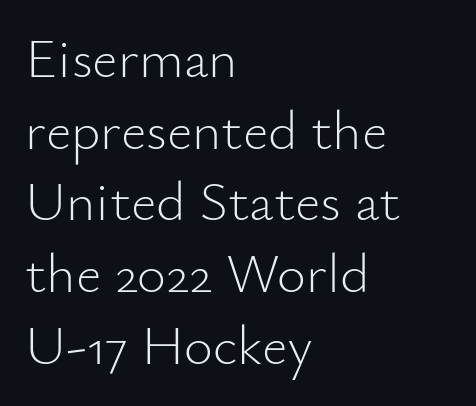
The image shows 56 px light sans-serif type, upright; set left-aligned, normal line spacing (1.28x), normal letter spacing, not underlined; low stroke contrast and a small x-height.
